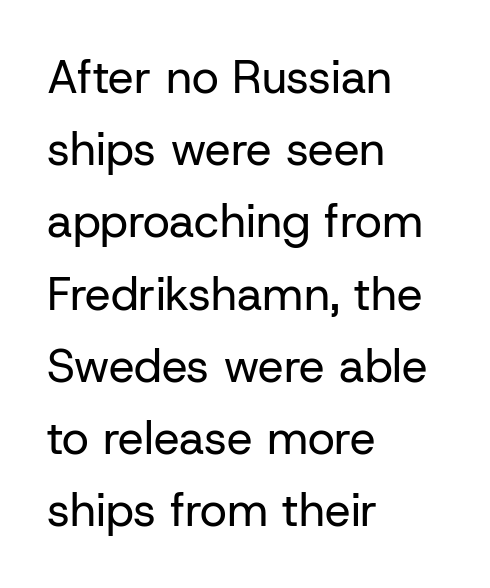
{"serif": "no", "italic": "no", "bold": "no", "weight": "regular", "width": "normal", "stroke_contrast": "low", "x_height": "medium", "monospaced": "no", "underline": "no", "align": "left", "line_spacing": "normal", "line_spacing_ratio": 1.57, "letter_spacing": "normal", "letter_spacing_em": 0.0, "glyph_px": 46}
